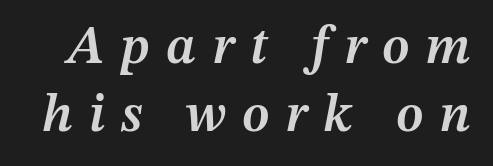
The image shows 53 px semibold type, italic (leaning right); set normal line spacing (1.28x), unusually wide letter spacing (+0.3 em), not underlined; medium stroke contrast and a medium x-height.
